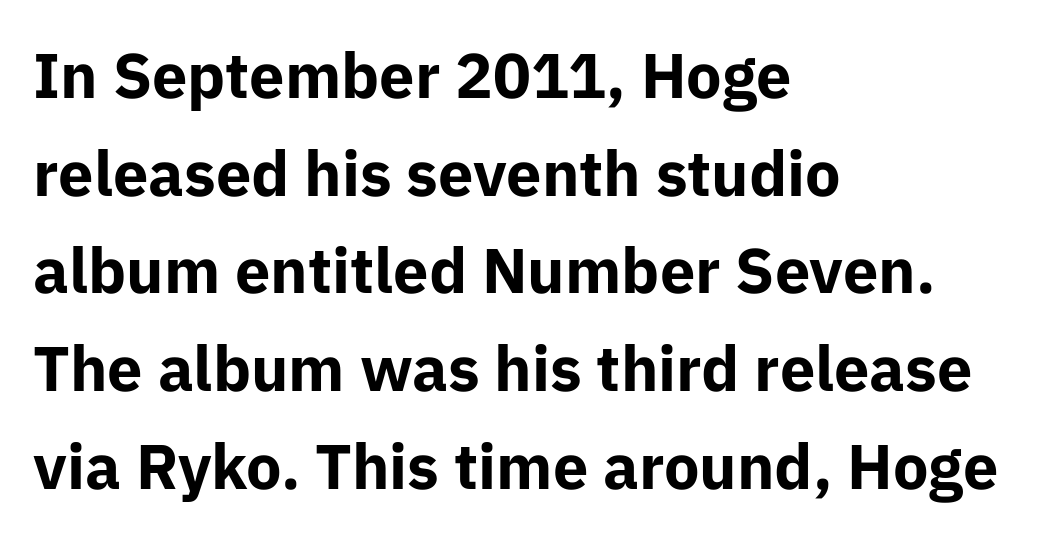
The image shows 63 px bold sans-serif type, upright; set left-aligned, normal line spacing (1.55x), normal letter spacing, not underlined; low stroke contrast and a medium x-height.
